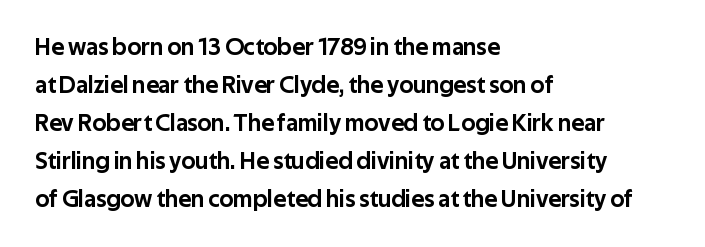
The specimen omits any rule beneath the text block's lines. Alignment: flush left. Italic? Not at all — the glyphs are vertical. The lines sit at an ordinary, default distance from one another. You could call the tracking neutral — neither tight nor loose.
